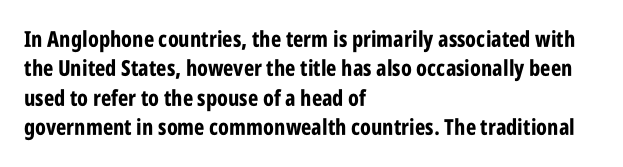
The image shows 22 px bold type, upright; set left-aligned, normal line spacing (1.33x), normal letter spacing, not underlined.
